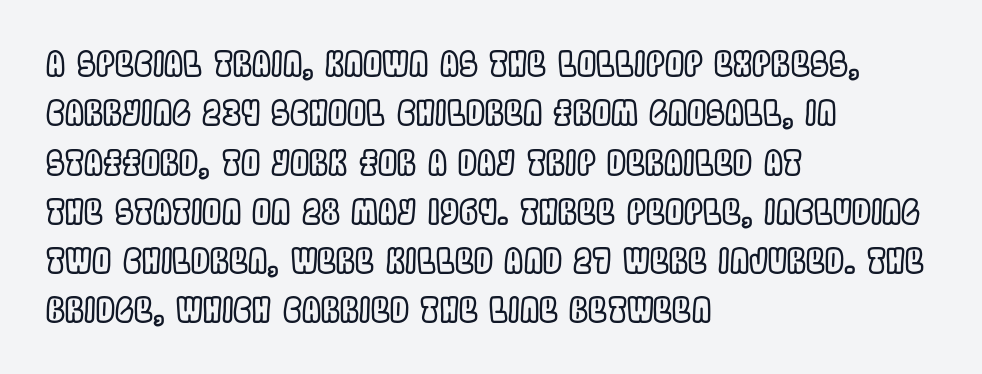
Q: Is the text italic (slanted)? A: No, it is upright.
Q: Is the text underlined? A: No.
Q: How is the paragraph aligned? A: Left-aligned.
Q: Is the spacing between letters normal or unusually wide? A: Normal.
Q: Is the spacing between lines tight, normal or loose? A: Normal.
Q: Width (condensed, normal, or wide)? A: Condensed.
Q: x-height? A: Large.
Q: Monospaced? A: No.
